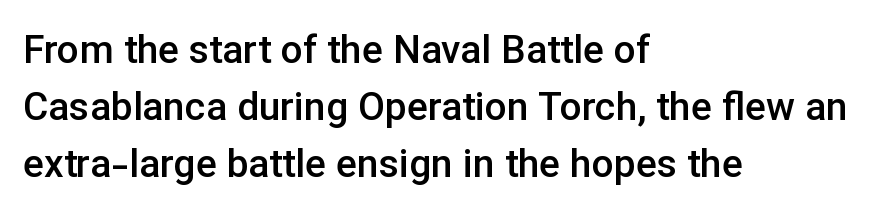
Q: Is the text bold? A: Semi-bold.
Q: Is the text italic (slanted)? A: No, it is upright.
Q: Is the typeface a serif or a sans-serif typeface? A: Sans-serif.
Q: Is the text underlined? A: No.
Q: How is the paragraph aligned? A: Left-aligned.
Q: Is the spacing between letters normal or unusually wide? A: Normal.
Q: Is the spacing between lines tight, normal or loose? A: Normal.
Q: Width (condensed, normal, or wide)? A: Normal.
Q: Stroke contrast? A: Low.
Q: x-height? A: Medium.
Q: Monospaced? A: No.
